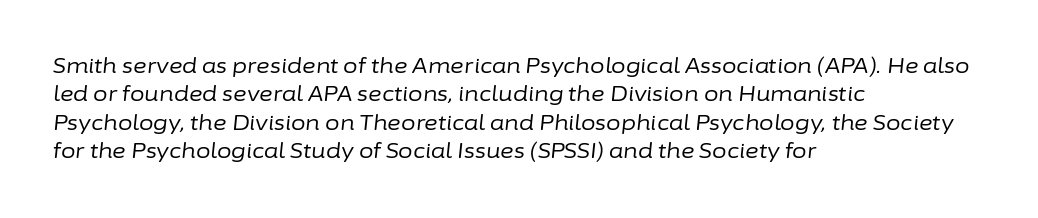
Q: Is the text bold? A: No.
Q: Is the text italic (slanted)? A: Yes, it leans right by about 6 degrees.
Q: Is the text underlined? A: No.
Q: How is the paragraph aligned? A: Left-aligned.
Q: Is the spacing between letters normal or unusually wide? A: Normal.
Q: Is the spacing between lines tight, normal or loose? A: Normal.
